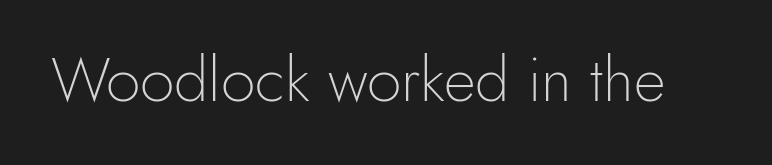
Q: Is the text bold? A: No.
Q: Is the text italic (slanted)? A: No, it is upright.
Q: Is the typeface a serif or a sans-serif typeface? A: Sans-serif.
Q: Is the text underlined? A: No.
Q: Is the spacing between letters normal or unusually wide? A: Normal.
Q: Width (condensed, normal, or wide)? A: Normal.
Q: x-height? A: Small.
Q: Monospaced? A: No.
